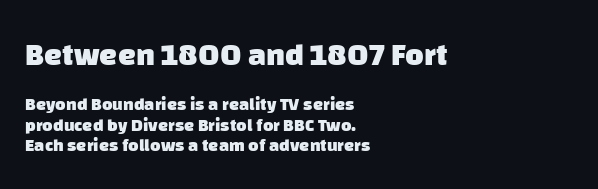
Each row of text sits above clean, open space. Large over small — that's the arrangement of the two blocks here. Observe the absence of serifs on each vertical stroke in this sample. Each letter keeps its own natural width here, so spacing adapts to shape. Notice how the passage keeps a crisp vertical edge on the left only. Notice how thick the strokes are: this is what a full bold looks like.
